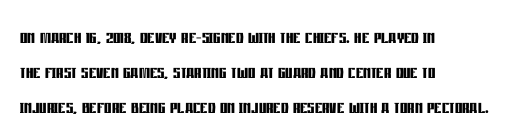
Q: Is the text bold? A: Yes.
Q: Is the text italic (slanted)? A: No, it is upright.
Q: Is the text underlined? A: No.
Q: How is the paragraph aligned? A: Left-aligned.
Q: Is the spacing between letters normal or unusually wide? A: Normal.
Q: Is the spacing between lines tight, normal or loose? A: Normal.
